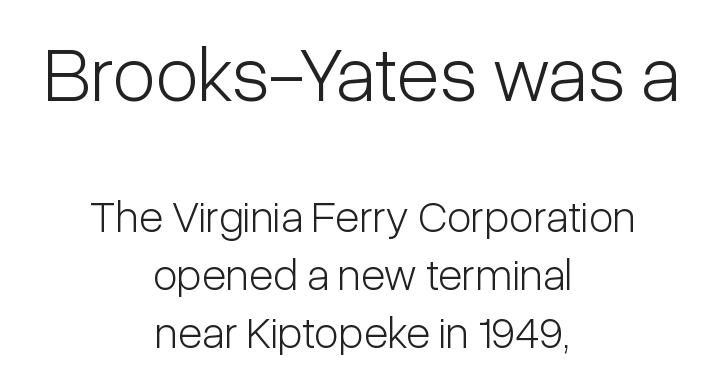
Here the first block reads like a headline and the second like body copy. Rendered with straight, roman letterforms. The letters carry no serifs — their stems end cleanly without finishing strokes. The passage shown is not underscored anywhere. The passage is arranged like a title page — every line centered.
